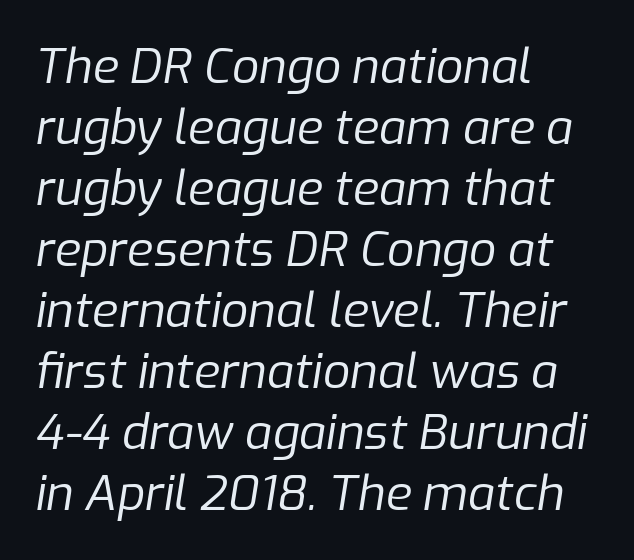
Regular leading. The words here are not underlined. Characters follow at the spacing the type designer built in. Here the designer chose a conventional face with non-uniform glyph widths.
